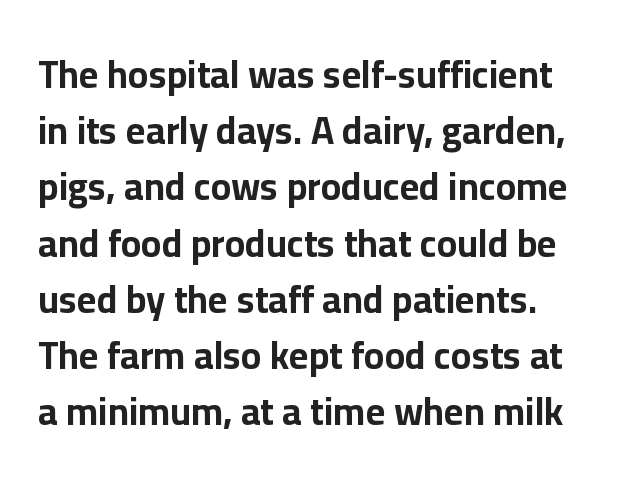
Q: Is the text bold? A: Yes.
Q: Is the text italic (slanted)? A: No, it is upright.
Q: Is the typeface a serif or a sans-serif typeface? A: Sans-serif.
Q: Is the text underlined? A: No.
Q: Is the spacing between letters normal or unusually wide? A: Normal.
Q: Is the spacing between lines tight, normal or loose? A: Normal.
Q: Width (condensed, normal, or wide)? A: Normal.
Q: Stroke contrast? A: Low.
Q: x-height? A: Medium.
Q: Monospaced? A: No.
